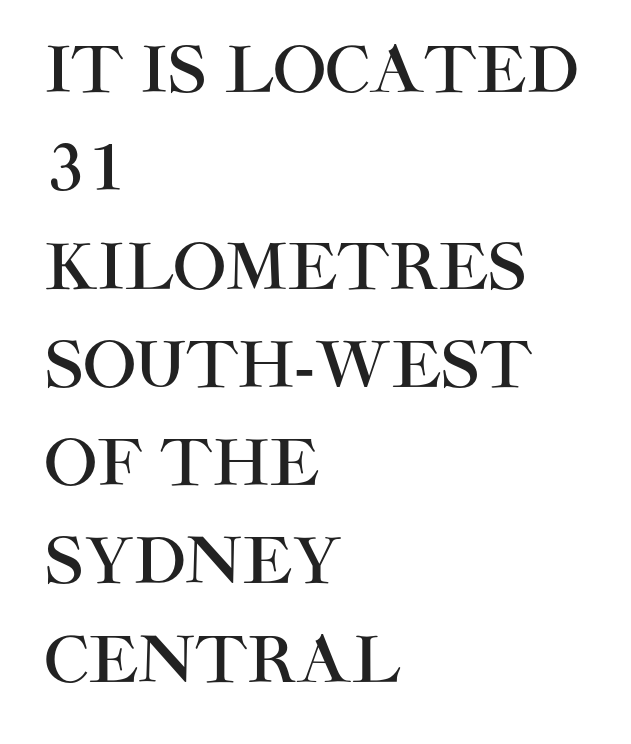
Tracking value appears to be zero — textbook default spacing. This sample is left-justified, so line endings fall wherever the words run out. The passage shown stacks its lines at a standard gap. A typesetter would call this proportional, since set widths differ per character.
